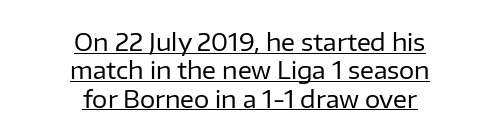
Q: Is the text bold? A: No.
Q: Is the text italic (slanted)? A: No, it is upright.
Q: Is the text underlined? A: Yes.
Q: How is the paragraph aligned? A: Centered.
Q: Is the spacing between letters normal or unusually wide? A: Normal.
